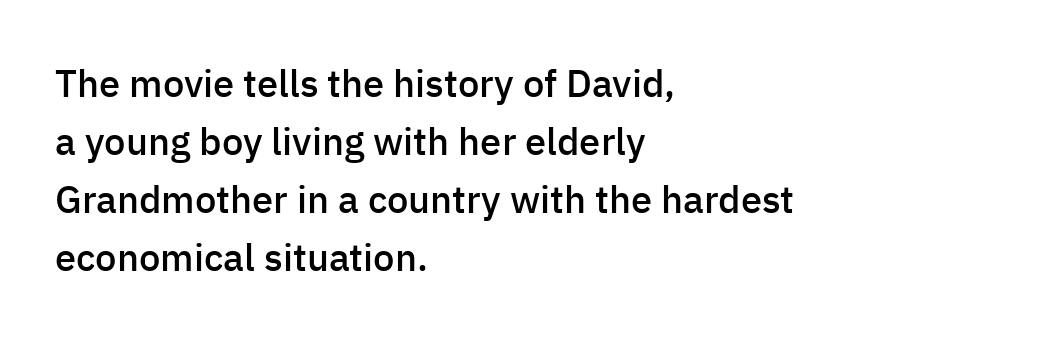
The image shows 38 px semibold sans-serif type, upright; set left-aligned, normal line spacing (1.53x), normal letter spacing, not underlined; low stroke contrast and a medium x-height.
